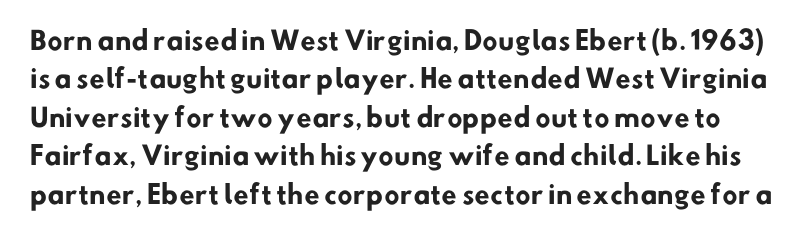
{"bold": "yes", "underline": "no", "line_spacing": "normal", "line_spacing_ratio": 1.54, "letter_spacing": "normal", "letter_spacing_em": 0.0, "glyph_px": 25}
